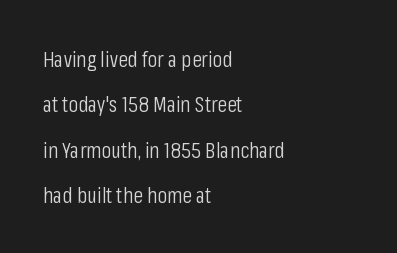
{"italic": "no", "bold": "no", "underline": "no", "align": "left", "line_spacing": "loose", "line_spacing_ratio": 2.06, "letter_spacing": "normal", "letter_spacing_em": 0.0, "glyph_px": 22}
